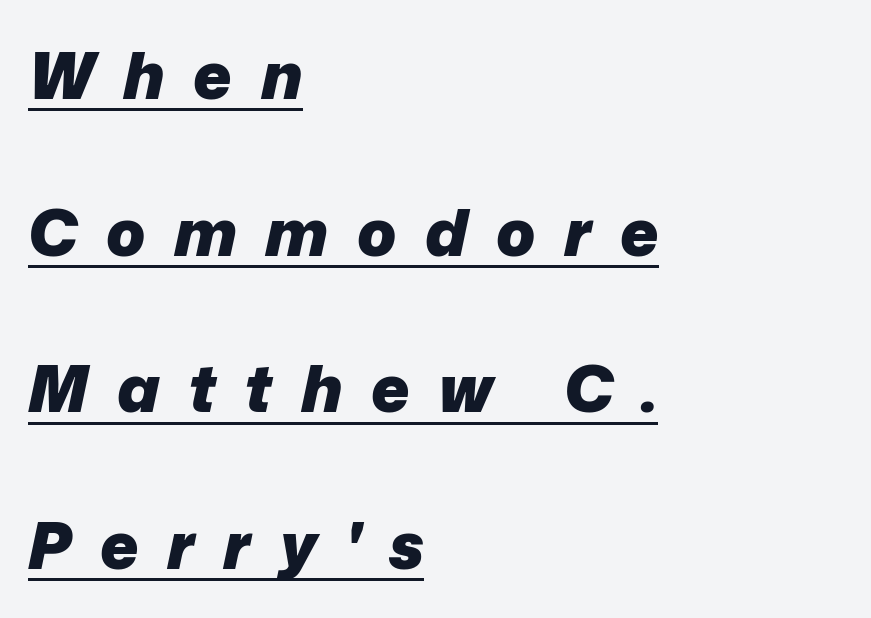
Q: Is the text bold? A: Yes.
Q: Is the text italic (slanted)? A: Yes, it leans right by about 12 degrees.
Q: Is the text underlined? A: Yes.
Q: How is the paragraph aligned? A: Left-aligned.
Q: Is the spacing between letters normal or unusually wide? A: Unusually wide.
Q: Is the spacing between lines tight, normal or loose? A: Loose.
Q: Width (condensed, normal, or wide)? A: Normal.
Q: Stroke contrast? A: Low.
Q: x-height? A: Medium.
Q: Monospaced? A: No.
